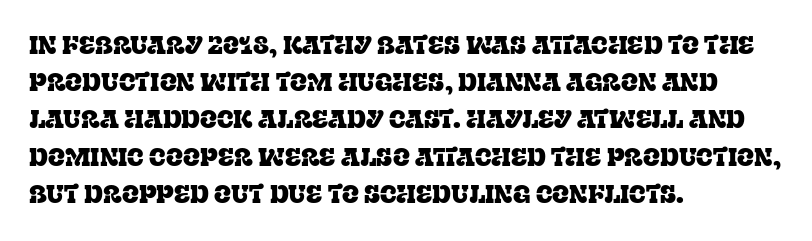
{"italic": "no", "underline": "no", "align": "left", "line_spacing": "normal", "line_spacing_ratio": 1.49, "letter_spacing": "normal", "letter_spacing_em": 0.0, "glyph_px": 25}
